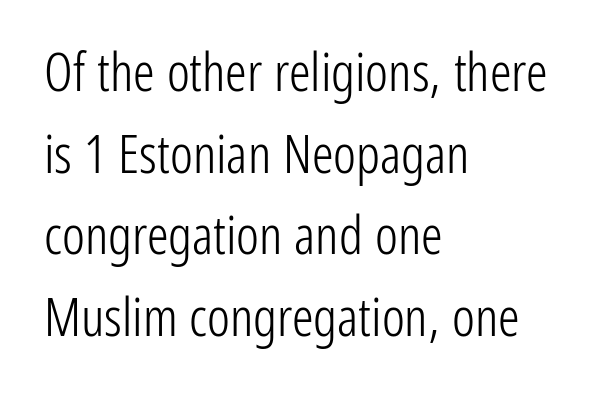
The image shows 54 px light, condensed sans-serif type, upright; set left-aligned, normal line spacing (1.51x), normal letter spacing, not underlined; low stroke contrast and a medium x-height.
